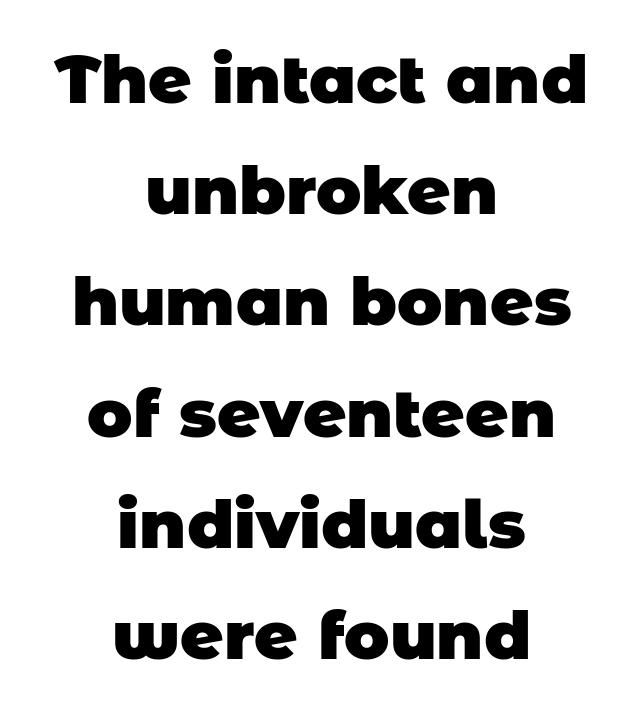
{"serif": "no", "bold": "yes", "weight": "heavy", "width": "normal", "stroke_contrast": "low", "x_height": "large", "monospaced": "no", "underline": "no", "align": "center", "line_spacing": "normal", "line_spacing_ratio": 1.66, "letter_spacing": "normal", "letter_spacing_em": 0.0, "glyph_px": 67}
